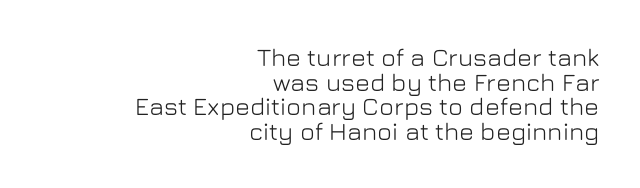
{"italic": "no", "underline": "no", "align": "right", "line_spacing": "tight", "line_spacing_ratio": 0.99, "letter_spacing": "normal", "letter_spacing_em": 0.0, "glyph_px": 25}
